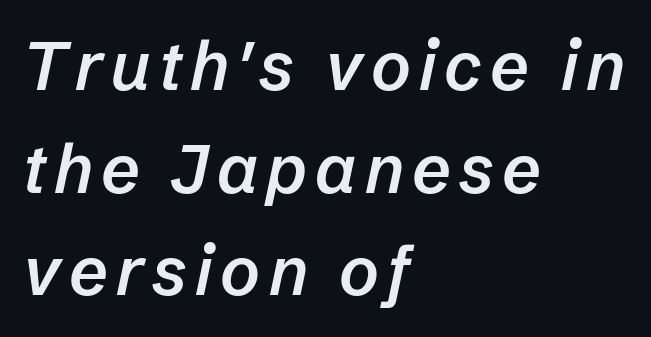
This sample has the flowing, uneven cadence of proportional lettering. Italic: yes, the glyphs are oblique. The strip under each line holds only bare page. The ragged edge is on the right, which tells us the setting is flush left.
